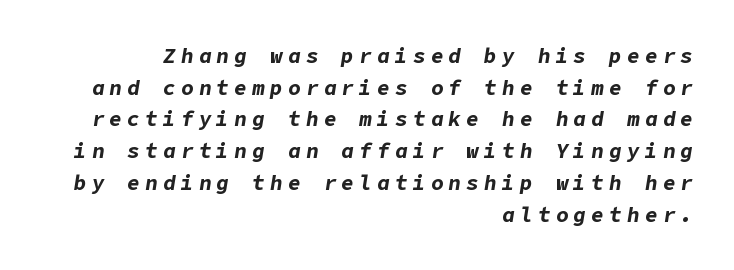
The image shows 21 px bold type, italic (leaning right); set right-aligned, normal line spacing (1.51x), unusually wide letter spacing (+0.25 em), not underlined.
